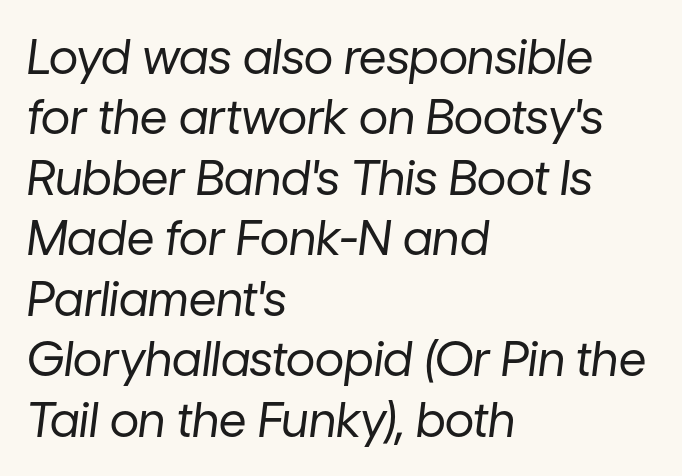
Q: Is the text bold? A: No.
Q: Is the text italic (slanted)? A: Yes, it leans right by about 7 degrees.
Q: Is the text underlined? A: No.
Q: How is the paragraph aligned? A: Left-aligned.
Q: Is the spacing between letters normal or unusually wide? A: Normal.
Q: Is the spacing between lines tight, normal or loose? A: Normal.
Q: Width (condensed, normal, or wide)? A: Normal.
Q: Stroke contrast? A: Low.
Q: x-height? A: Medium.
Q: Monospaced? A: No.
